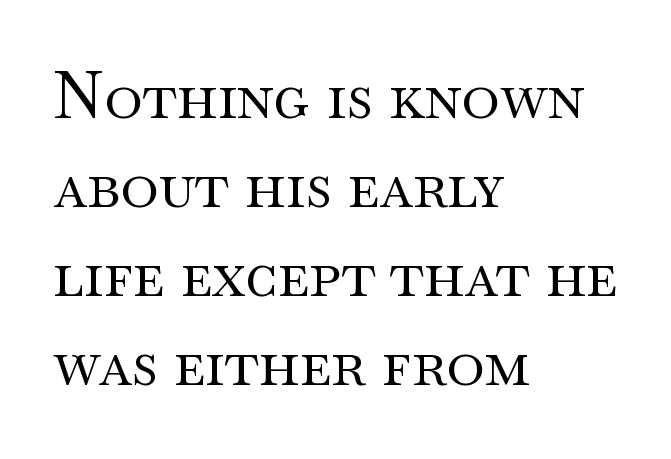
Posture: vertical. Yep, those are serifs on the letters. The passage shown is typed in a proportional face where columns would drift. No extra ink here — the face is not bold.
